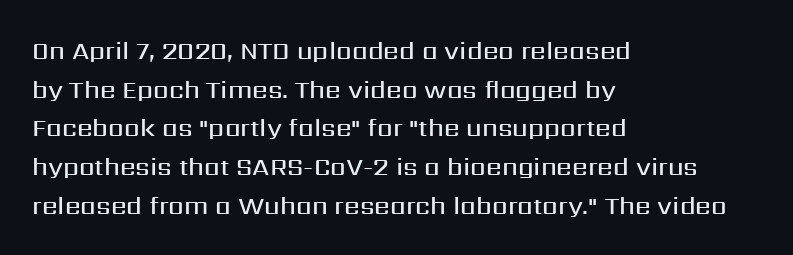
Q: Is the text bold? A: Semi-bold.
Q: Is the text italic (slanted)? A: No, it is upright.
Q: Is the text underlined? A: No.
Q: How is the paragraph aligned? A: Left-aligned.
Q: Is the spacing between letters normal or unusually wide? A: Normal.
Q: Is the spacing between lines tight, normal or loose? A: Normal.
